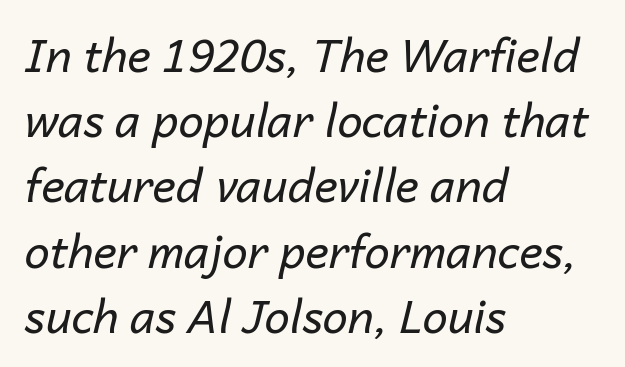
The image shows 45 px regular-weight type, italic (leaning right); set left-aligned, normal line spacing (1.45x), normal letter spacing, not underlined; low stroke contrast and a medium x-height.
